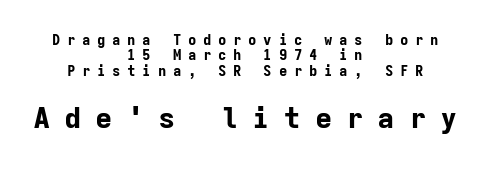
No feet cap the strokes, marking this as sans-serif type. Rows of type sit shoulder to shoulder in the vertical direction. Do the characters align in a grid? Yes, the font is monospaced. Short and long lines alike share a common midpoint. Do the letters lean? They stand straight.
